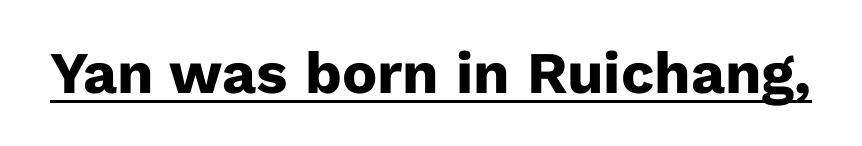
The sample's only ornament is a line tracing under the words. The type sits square on the baseline with zero lean. The designer went with a sans here, leaving each stem footless. Here the glyphs are tracked normally, forming tight word shapes. Summary of weight: heavy, a full bold.
